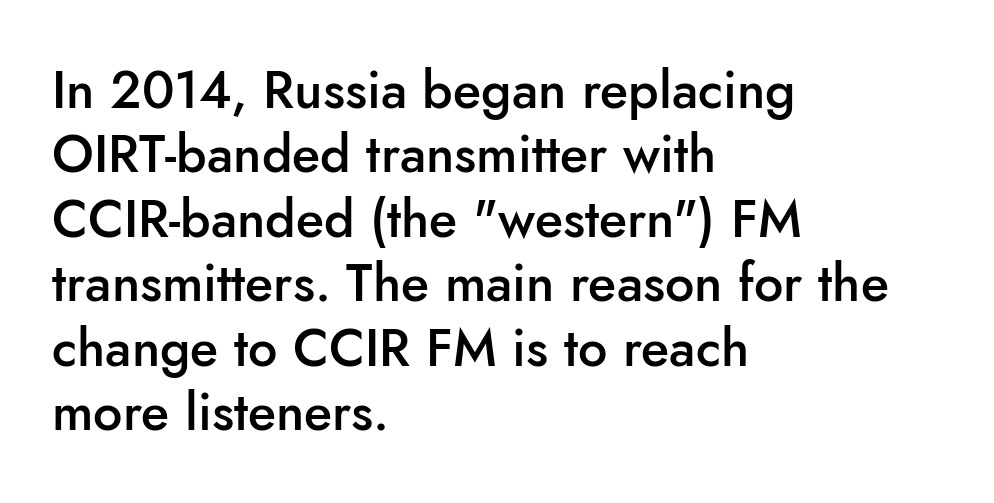
{"serif": "no", "italic": "no", "bold": "semi", "weight": "semibold", "width": "normal", "stroke_contrast": "low", "x_height": "small", "monospaced": "no", "underline": "no", "align": "left", "line_spacing_ratio": 1.24, "letter_spacing": "normal", "letter_spacing_em": 0.0, "glyph_px": 52}
